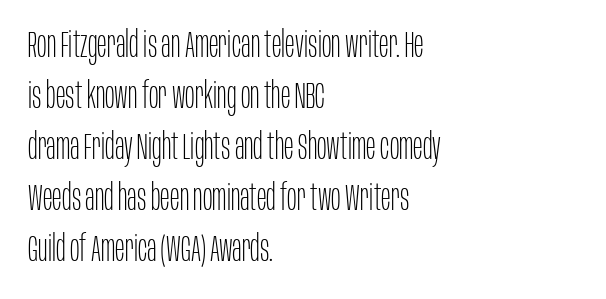
The image shows 36 px thin, condensed sans-serif type, upright; set left-aligned, normal line spacing (1.42x), normal letter spacing, not underlined; low stroke contrast and a large x-height.
